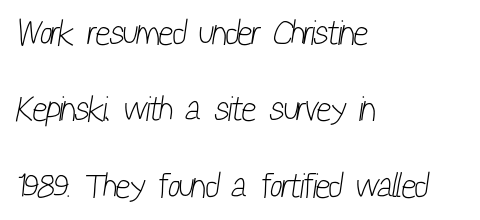
Inter-character spacing is left at the font's built-in metrics. Stems and bowls with no extra thickness — not bold. This sample has the flowing, uneven cadence of proportional lettering. The paragraph shown leans on its left margin.
